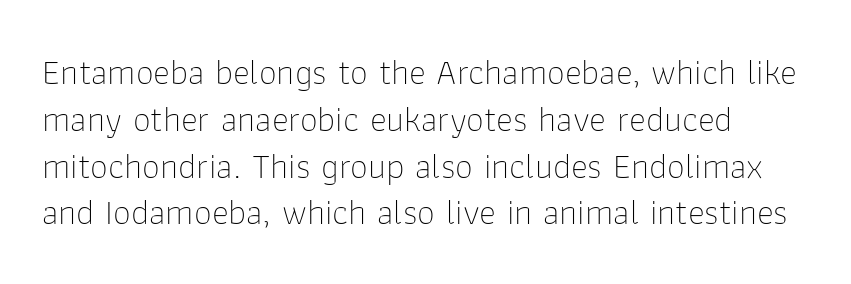
Q: Is the text bold? A: No.
Q: Is the text italic (slanted)? A: No, it is upright.
Q: Is the typeface a serif or a sans-serif typeface? A: Sans-serif.
Q: Is the text underlined? A: No.
Q: Is the spacing between letters normal or unusually wide? A: Normal.
Q: Is the spacing between lines tight, normal or loose? A: Normal.
Q: Width (condensed, normal, or wide)? A: Normal.
Q: Stroke contrast? A: Low.
Q: x-height? A: Medium.
Q: Monospaced? A: No.
